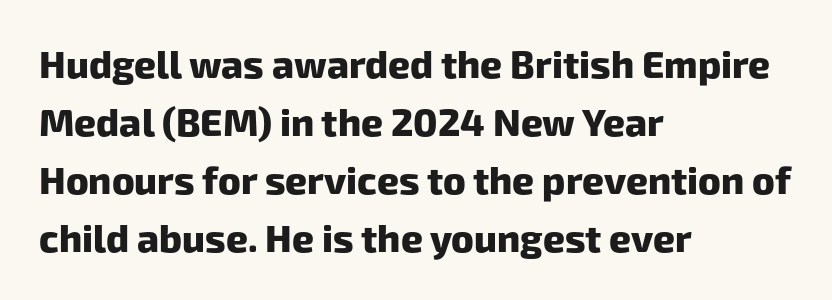
Thick stems and heavy bowls — unmistakably bold. Spacing verdict: proportional, widths tailored to each character. Compared with typical paragraphs, the rows here are spaced about the same. Honestly, there is no underline to notice here at all. Check where the strokes stop: nothing finishes them off — pure sans. The horizontal fit of the characters is conventional and even.
